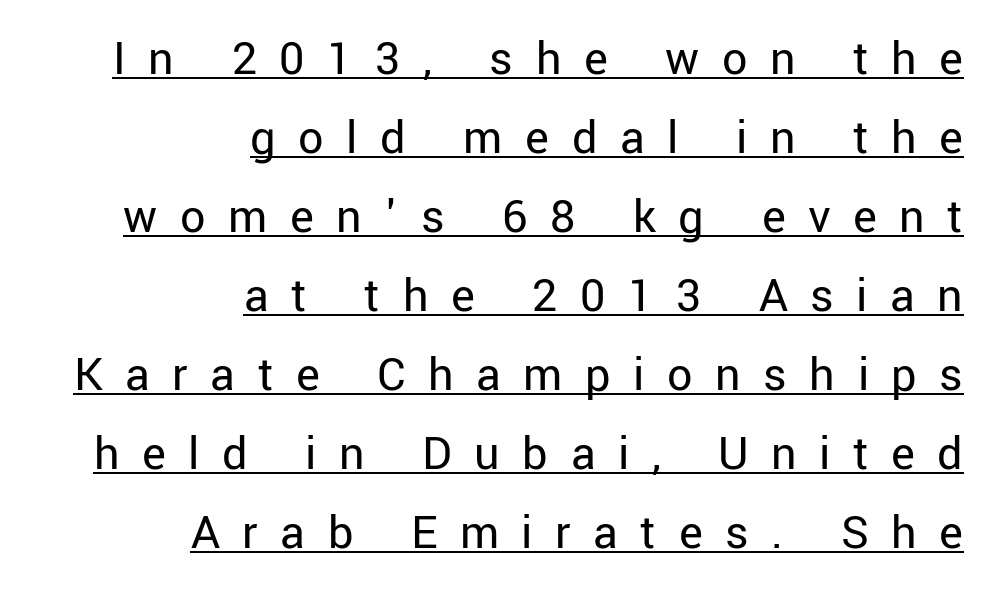
The image shows 50 px regular-weight sans-serif type, upright; set right-aligned, normal line spacing (1.58x), unusually wide letter spacing (+0.45 em), underlined; low stroke contrast and a medium x-height.
